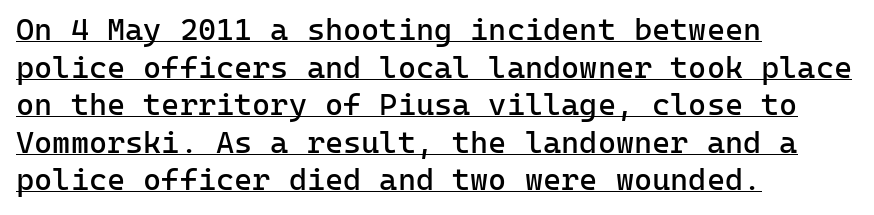
Q: Is the text bold? A: No.
Q: Is the text italic (slanted)? A: No, it is upright.
Q: Is the typeface a serif or a sans-serif typeface? A: Sans-serif.
Q: Is the text underlined? A: Yes.
Q: How is the paragraph aligned? A: Left-aligned.
Q: Is the spacing between letters normal or unusually wide? A: Normal.
Q: Width (condensed, normal, or wide)? A: Normal.
Q: Stroke contrast? A: Low.
Q: x-height? A: Medium.
Q: Monospaced? A: Yes.
